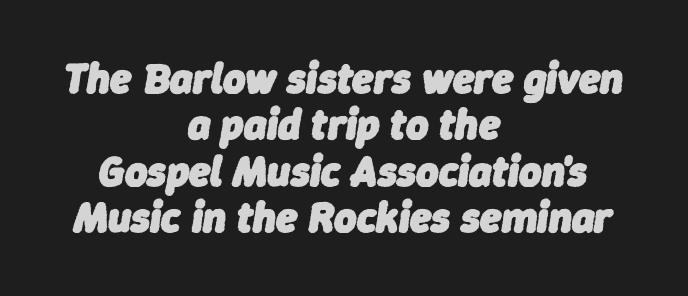
{"italic": "yes", "lean": "right", "slant_degrees": 9, "bold": "yes", "weight": "heavy", "width": "normal", "stroke_contrast": "low", "x_height": "medium", "monospaced": "no", "underline": "no", "align": "center", "line_spacing": "tight", "line_spacing_ratio": 1.08, "letter_spacing": "normal", "letter_spacing_em": 0.0, "glyph_px": 43}
